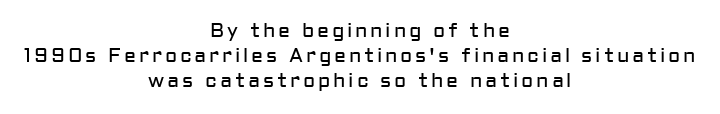
Nobody drew a line under any word here. A roman cut, with each character standing at attention. Casual observation: everything's sitting right in the middle. The rendering uses a moderate line-height, typical for paragraphs. The passage shown is not bold in any degree.
